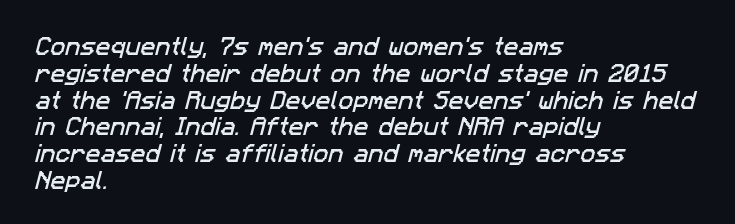
The image shows 20 px text type; set left-aligned, normal line spacing (1.34x), normal letter spacing, not underlined.
